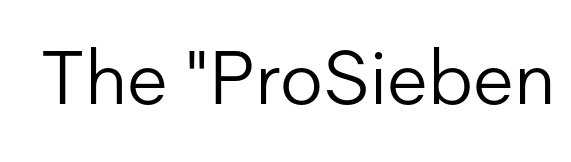
Q: Is the text bold? A: No.
Q: Is the text italic (slanted)? A: No, it is upright.
Q: Is the typeface a serif or a sans-serif typeface? A: Sans-serif.
Q: Is the text underlined? A: No.
Q: Is the spacing between letters normal or unusually wide? A: Normal.
Q: Width (condensed, normal, or wide)? A: Normal.
Q: Stroke contrast? A: Low.
Q: x-height? A: Medium.
Q: Monospaced? A: No.
